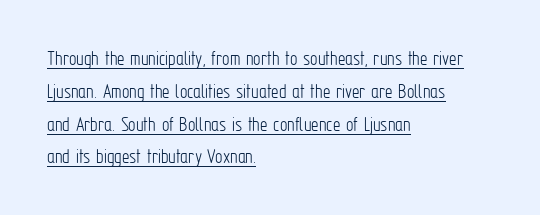
Q: Is the text bold? A: No.
Q: Is the text italic (slanted)? A: No, it is upright.
Q: Is the text underlined? A: Yes.
Q: How is the paragraph aligned? A: Left-aligned.
Q: Is the spacing between letters normal or unusually wide? A: Normal.
Q: Is the spacing between lines tight, normal or loose? A: Normal.
